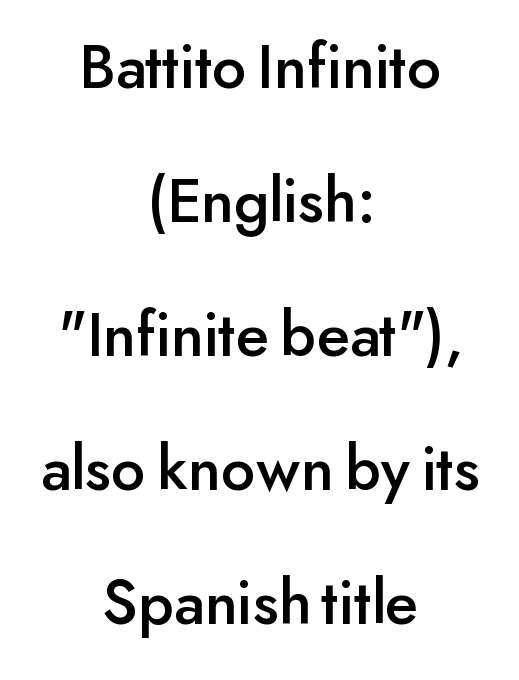
Q: Is the text italic (slanted)? A: No, it is upright.
Q: Is the typeface a serif or a sans-serif typeface? A: Sans-serif.
Q: Is the text underlined? A: No.
Q: How is the paragraph aligned? A: Centered.
Q: Is the spacing between letters normal or unusually wide? A: Normal.
Q: Is the spacing between lines tight, normal or loose? A: Loose.
Q: Width (condensed, normal, or wide)? A: Normal.
Q: Stroke contrast? A: Low.
Q: x-height? A: Small.
Q: Monospaced? A: No.
